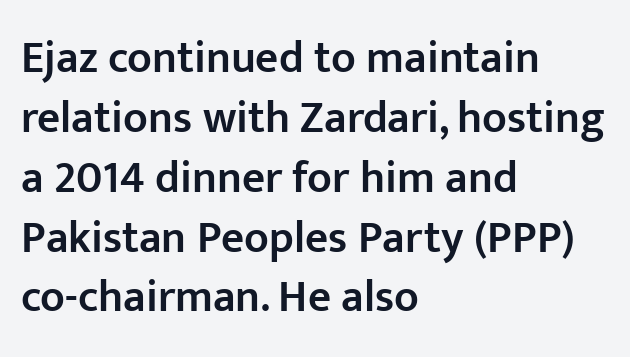
{"serif": "no", "italic": "no", "bold": "semi", "weight": "semibold", "width": "normal", "stroke_contrast": "low", "x_height": "medium", "monospaced": "no", "underline": "no", "align": "left", "line_spacing": "normal", "line_spacing_ratio": 1.33, "letter_spacing": "normal", "letter_spacing_em": 0.0, "glyph_px": 45}
